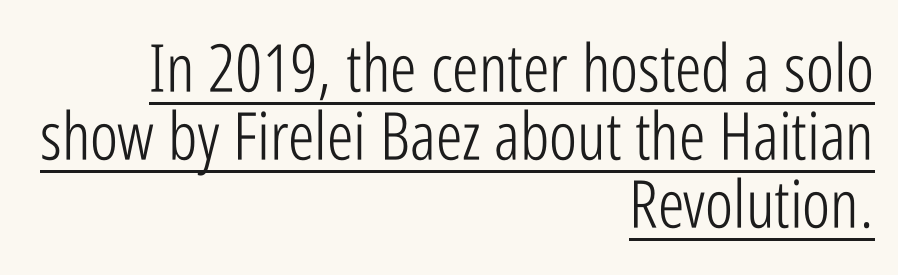
{"serif": "no", "italic": "no", "bold": "no", "weight": "light", "width": "condensed", "stroke_contrast": "low", "x_height": "medium", "monospaced": "no", "underline": "yes", "align": "right", "line_spacing": "tight", "line_spacing_ratio": 1.03, "letter_spacing": "normal", "letter_spacing_em": 0.0, "glyph_px": 66}
